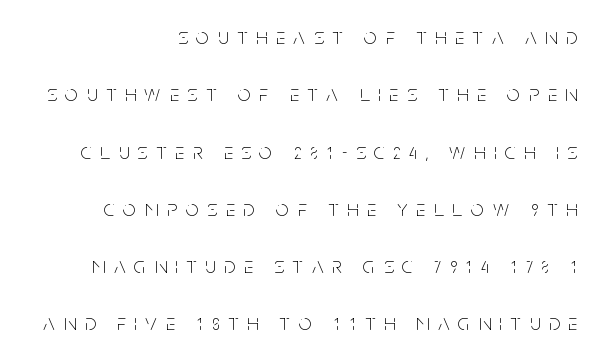
Q: Is the text bold? A: No.
Q: Is the text italic (slanted)? A: No, it is upright.
Q: Is the text underlined? A: No.
Q: How is the paragraph aligned? A: Right-aligned.
Q: Is the spacing between letters normal or unusually wide? A: Unusually wide.
Q: Is the spacing between lines tight, normal or loose? A: Loose.
